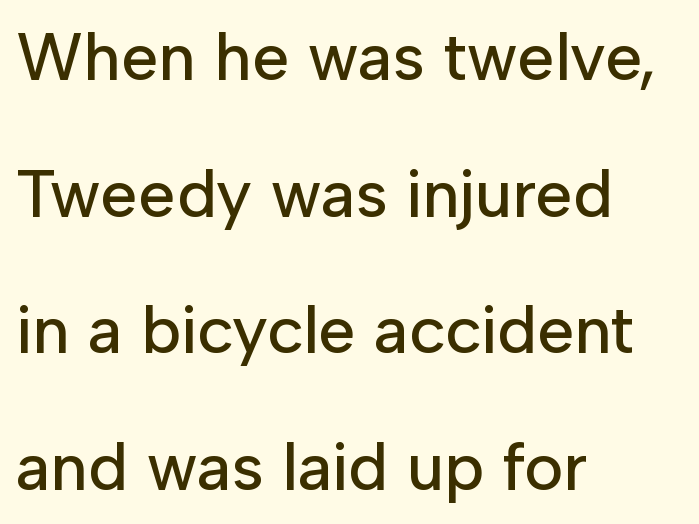
The image shows 67 px sans-serif type, upright; set left-aligned, loose line spacing (2.04x), normal letter spacing, not underlined; low stroke contrast and a medium x-height.
